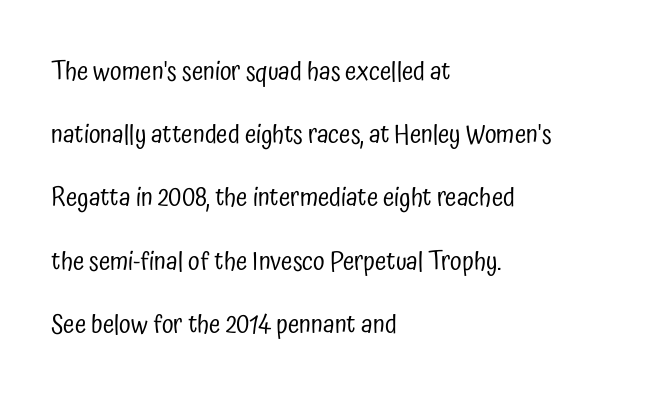
Q: Is the text bold? A: No.
Q: Is the text italic (slanted)? A: No, it is upright.
Q: Is the text underlined? A: No.
Q: How is the paragraph aligned? A: Left-aligned.
Q: Is the spacing between letters normal or unusually wide? A: Normal.
Q: Is the spacing between lines tight, normal or loose? A: Loose.
